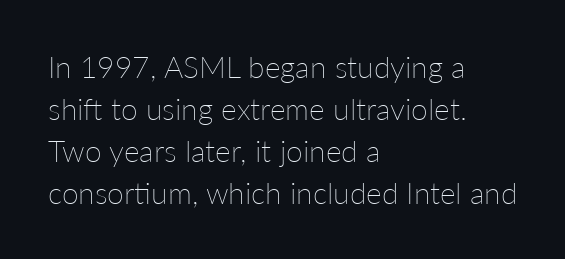
The image shows 30 px thin type, upright; set left-aligned, normal line spacing (1.4x), normal letter spacing, not underlined; low stroke contrast and a medium x-height.
